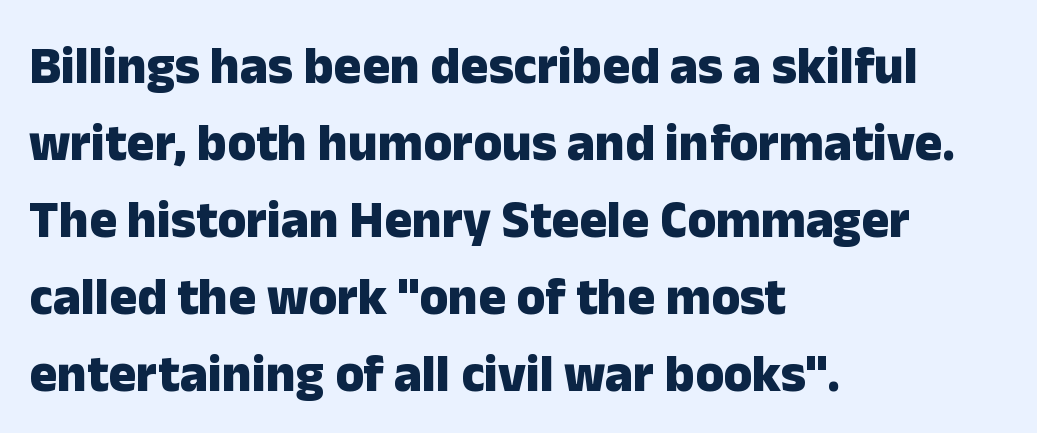
The image shows 52 px heavy sans-serif type, upright; set left-aligned, normal line spacing (1.48x), normal letter spacing, not underlined; low stroke contrast and a medium x-height.
